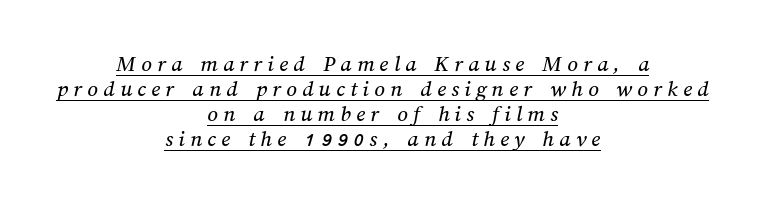
This rendering widens character spacing well past its baseline value. The passage shown is underscored from start to finish. Alignment: centered. Each new line begins almost immediately beneath the previous one.
